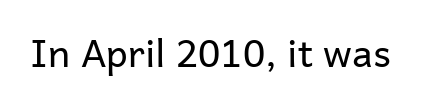
Font category for this specimen: sans-serif. On a weight scale, this lands at 450 or below. The line texture is even and compact thanks to regular tracking. Characters remain perfectly vertical along every line. Unmarked baselines from the first word to the last.
